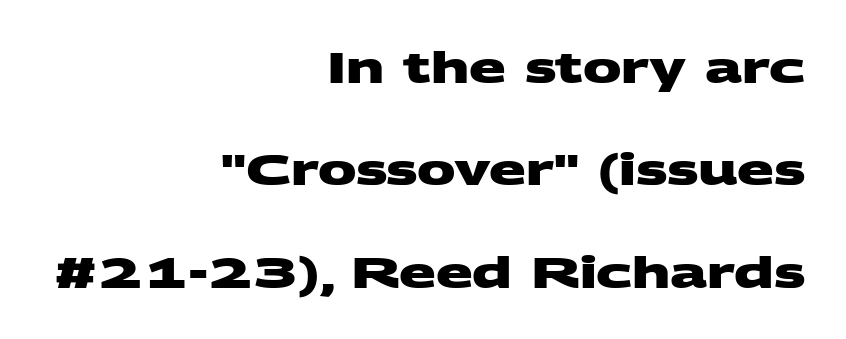
The image shows 43 px heavy, wide sans-serif type; set right-aligned, loose line spacing (2.38x), normal letter spacing, not underlined; medium stroke contrast and a large x-height.
